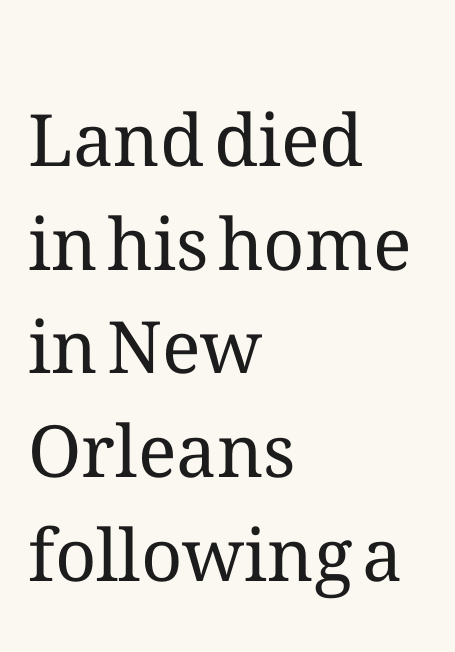
The image shows 72 px regular-weight type, upright; set left-aligned, normal line spacing (1.44x), normal letter spacing, not underlined; medium stroke contrast and a medium x-height.
